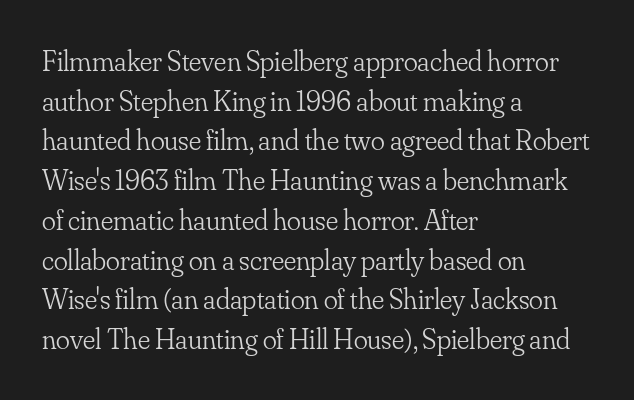
Nope, not italic — everything's standing straight. Unmarked baselines from the first word to the last. The face used here is rendered with its standard letterfit. Letters have the restrained weight of plain body copy at most. A typesetter would call this proportional, since set widths differ per character. Small tapered or slab feet sit at the stroke ends, so this counts as serif.
